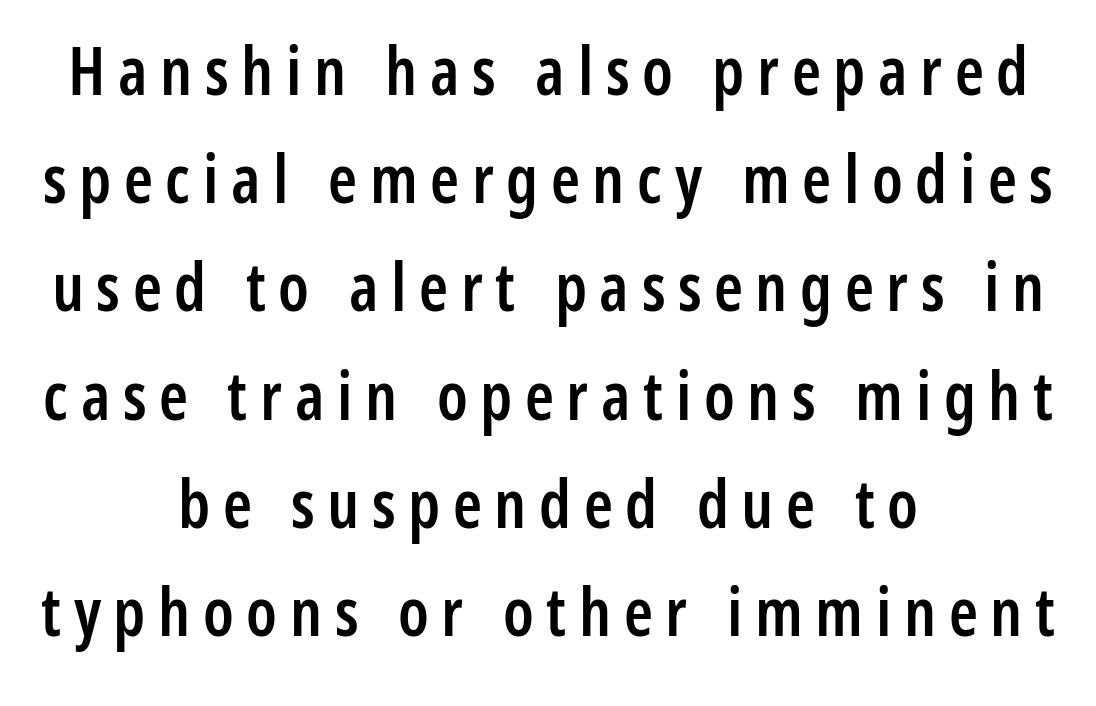
Q: Is the text bold? A: Semi-bold.
Q: Is the text italic (slanted)? A: No, it is upright.
Q: Is the typeface a serif or a sans-serif typeface? A: Sans-serif.
Q: Is the text underlined? A: No.
Q: How is the paragraph aligned? A: Centered.
Q: Is the spacing between lines tight, normal or loose? A: Normal.
Q: Width (condensed, normal, or wide)? A: Condensed.
Q: Stroke contrast? A: Low.
Q: x-height? A: Medium.
Q: Monospaced? A: No.
